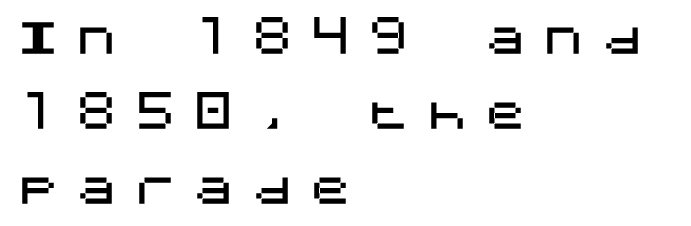
This is sans-serif lettering, the kind often seen on screens and signage. This sample is left-justified, so line endings fall wherever the words run out. Every character sits straight up, as roman type does. Descender tails drop into unmarked territory.
